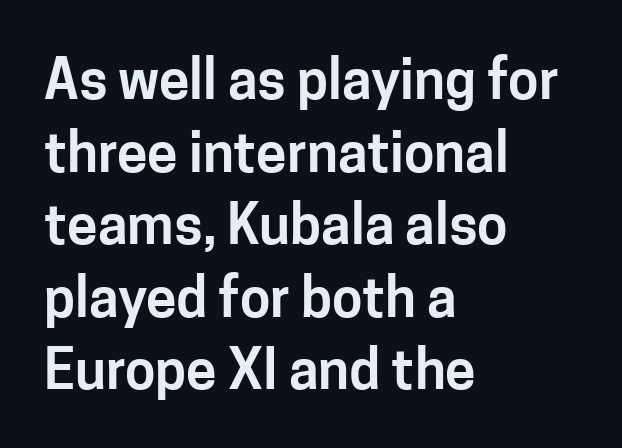
This sample uses an upright cut, with every glyph sitting square on the baseline. In terms of letterform style, serifs are entirely absent. Any mark beneath the type? The region is blank. Interline gaps are of average width in this sample.
